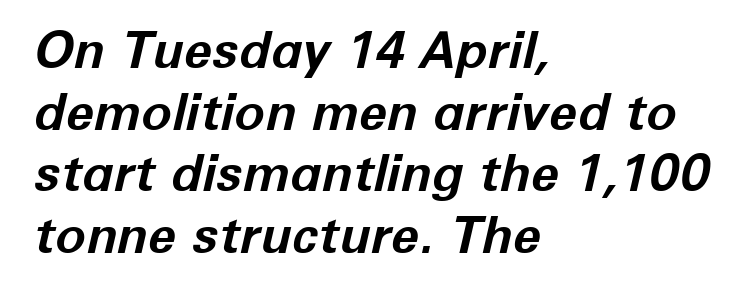
Q: Is the text bold? A: Yes.
Q: Is the text italic (slanted)? A: Yes, it leans right by about 12 degrees.
Q: Is the text underlined? A: No.
Q: How is the paragraph aligned? A: Left-aligned.
Q: Is the spacing between letters normal or unusually wide? A: Normal.
Q: Width (condensed, normal, or wide)? A: Normal.
Q: Stroke contrast? A: Low.
Q: x-height? A: Medium.
Q: Monospaced? A: No.
